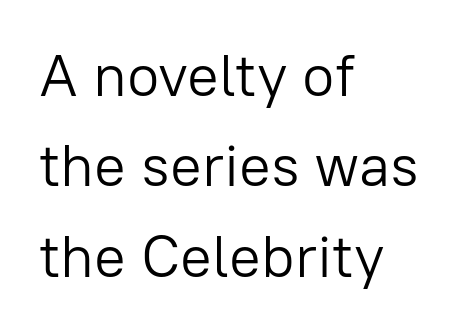
Q: Is the text bold? A: No.
Q: Is the text italic (slanted)? A: No, it is upright.
Q: Is the typeface a serif or a sans-serif typeface? A: Sans-serif.
Q: Is the text underlined? A: No.
Q: How is the paragraph aligned? A: Left-aligned.
Q: Is the spacing between letters normal or unusually wide? A: Normal.
Q: Is the spacing between lines tight, normal or loose? A: Normal.
Q: Width (condensed, normal, or wide)? A: Normal.
Q: Stroke contrast? A: Low.
Q: x-height? A: Medium.
Q: Monospaced? A: No.
